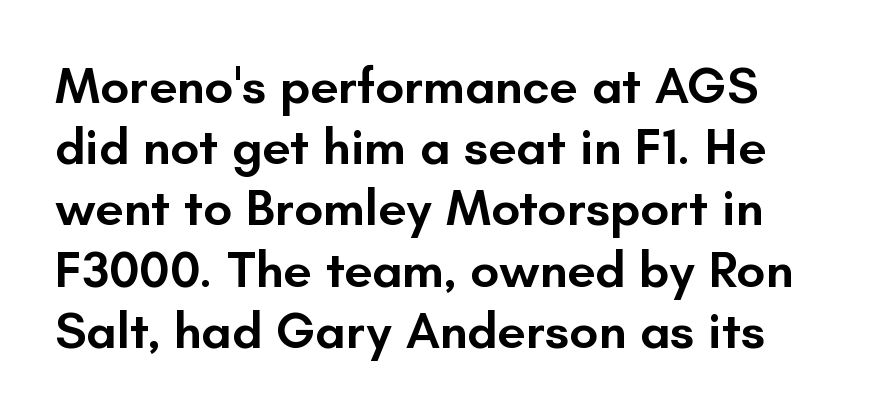
Note the varied advance widths — an 'i' is clearly narrower than an 'm'. Is there any slant? The stems are plumb. Tracking here is standard; glyphs follow each other at the usual distance. Underline: absent. The rendering uses a semibold face; strokes are thickened but not to full bold. Nope, no serifs anywhere on these letters.
